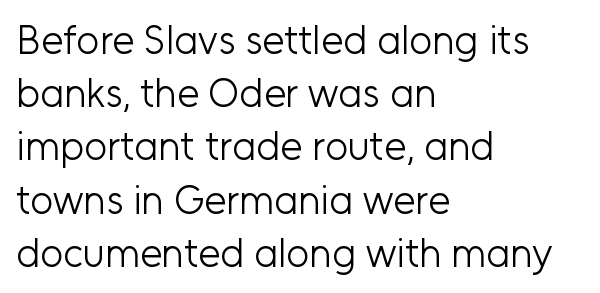
The image shows 40 px light sans-serif type, upright; set left-aligned, normal line spacing (1.33x), normal letter spacing, not underlined; low stroke contrast and a medium x-height.
